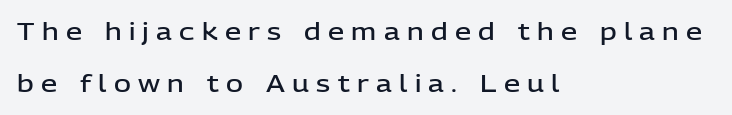
{"italic": "no", "bold": "semi", "underline": "no", "align": "left", "line_spacing": "loose", "line_spacing_ratio": 2.25, "letter_spacing": "wide", "letter_spacing_em": 0.32, "glyph_px": 23}
